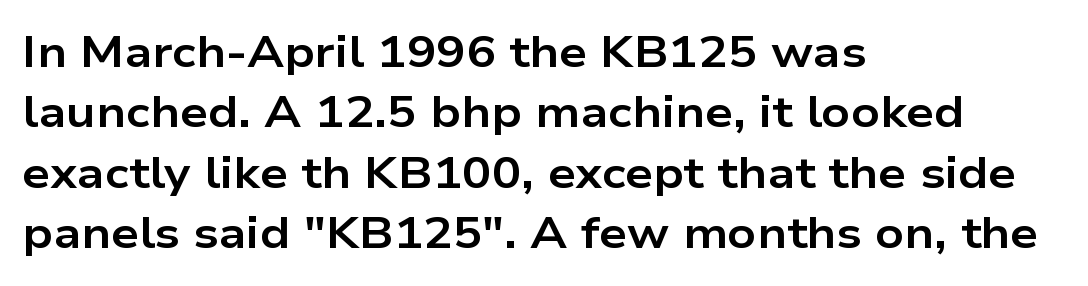
The image shows 44 px bold, wide sans-serif type, upright; set left-aligned, normal line spacing (1.37x), normal letter spacing, not underlined; low stroke contrast and a medium x-height.
